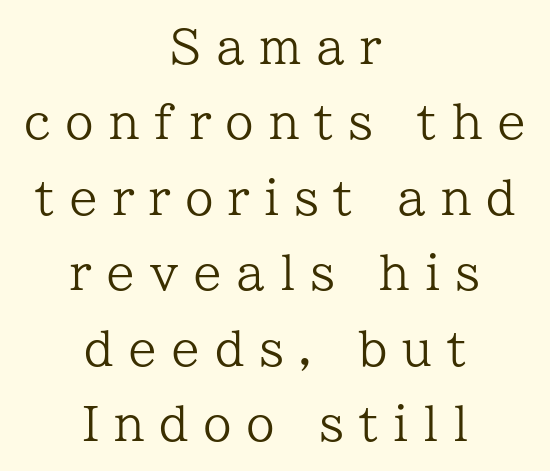
Q: Is the text bold? A: No.
Q: Is the text italic (slanted)? A: No, it is upright.
Q: Is the typeface a serif or a sans-serif typeface? A: Serif.
Q: Is the text underlined? A: No.
Q: How is the paragraph aligned? A: Centered.
Q: Is the spacing between letters normal or unusually wide? A: Unusually wide.
Q: Is the spacing between lines tight, normal or loose? A: Normal.
Q: Width (condensed, normal, or wide)? A: Normal.
Q: Stroke contrast? A: Low.
Q: x-height? A: Medium.
Q: Monospaced? A: No.
